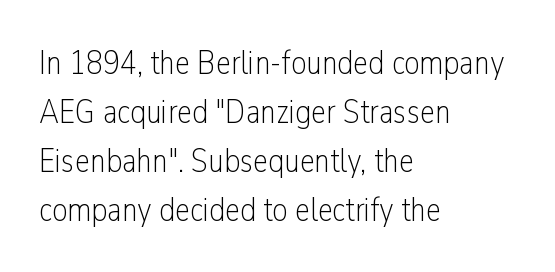
The image shows 34 px light, condensed sans-serif type, upright; set left-aligned, normal line spacing (1.44x), normal letter spacing, not underlined; low stroke contrast and a medium x-height.
